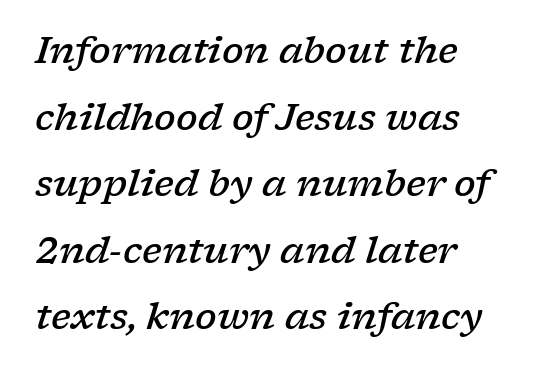
Q: Is the text bold? A: Semi-bold.
Q: Is the text italic (slanted)? A: Yes, it leans right by about 17 degrees.
Q: Is the typeface a serif or a sans-serif typeface? A: Serif.
Q: Is the text underlined? A: No.
Q: How is the paragraph aligned? A: Left-aligned.
Q: Is the spacing between letters normal or unusually wide? A: Normal.
Q: Width (condensed, normal, or wide)? A: Wide.
Q: Stroke contrast? A: Low.
Q: x-height? A: Medium.
Q: Monospaced? A: No.
